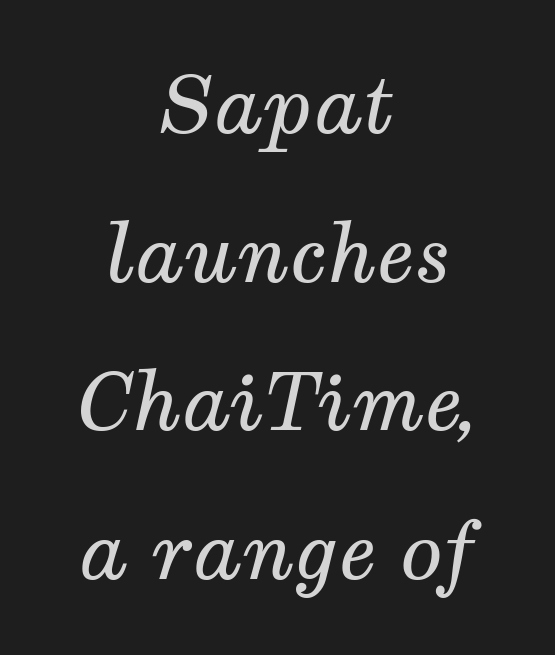
{"serif": "yes", "italic": "yes", "lean": "right", "slant_degrees": 12, "bold": "no", "weight": "regular", "width": "normal", "stroke_contrast": "medium", "x_height": "medium", "monospaced": "no", "underline": "no", "align": "center", "line_spacing_ratio": 1.88, "letter_spacing": "normal", "letter_spacing_em": 0.0, "glyph_px": 79}
